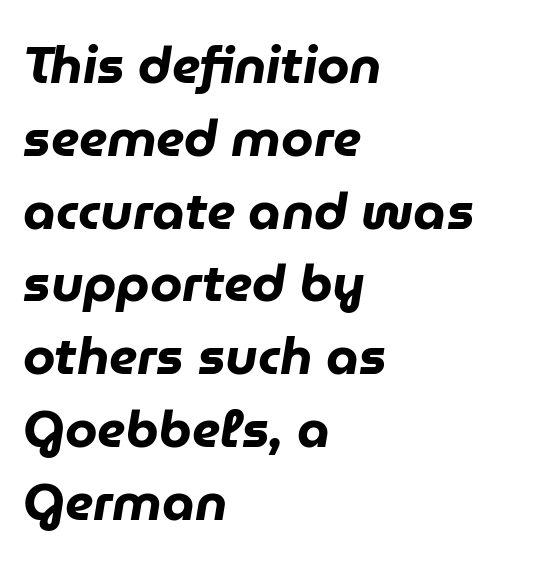
{"italic": "yes", "lean": "right", "slant_degrees": 9, "bold": "yes", "weight": "heavy", "width": "normal", "stroke_contrast": "low", "x_height": "medium", "monospaced": "no", "underline": "no", "align": "left", "line_spacing": "normal", "line_spacing_ratio": 1.4, "letter_spacing": "normal", "letter_spacing_em": 0.0, "glyph_px": 52}
